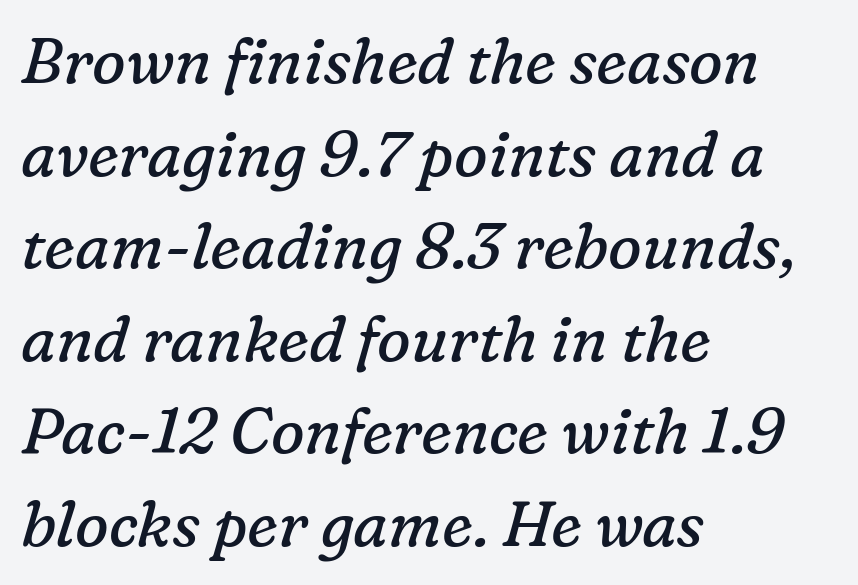
{"serif": "yes", "italic": "yes", "lean": "right", "slant_degrees": 16, "bold": "no", "weight": "regular", "width": "normal", "stroke_contrast": "low", "x_height": "medium", "monospaced": "no", "underline": "no", "align": "left", "line_spacing": "normal", "line_spacing_ratio": 1.47, "letter_spacing": "normal", "letter_spacing_em": 0.0, "glyph_px": 63}
